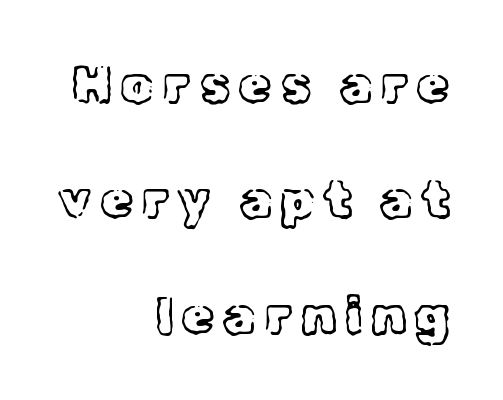
Has an underline been added? It has not. This rendering uses right alignment, leaving the left contour irregular. Do the characters align in a grid? No, the font is proportional. The letters carry serifs — small finishing strokes at the ends of their stems.
